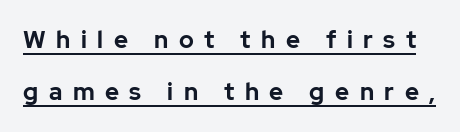
The image shows 24 px bold type, upright; set loose line spacing (2.18x), unusually wide letter spacing (+0.44 em), underlined.
